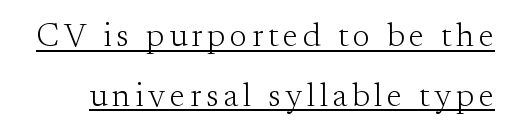
The image shows 33 px light serif type, upright; set line spacing 1.81x, underlined; medium stroke contrast and a small x-height.
